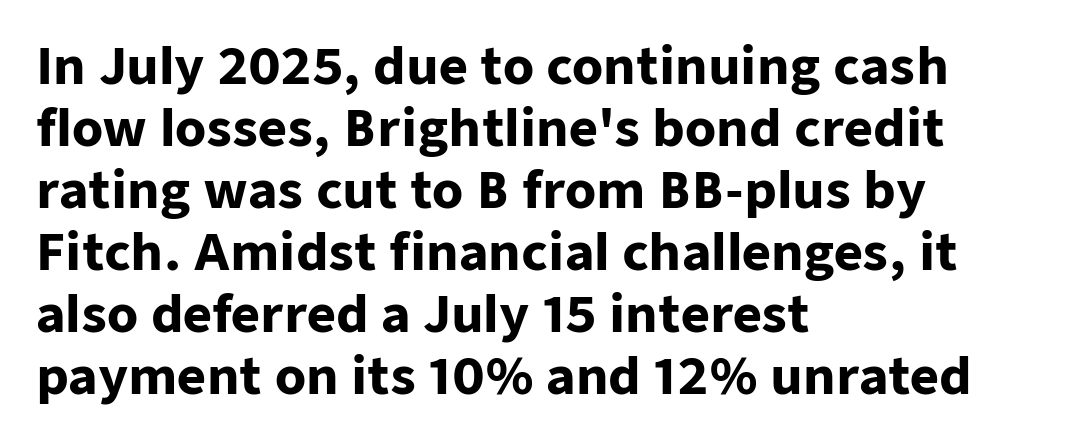
Q: Is the text bold? A: Yes.
Q: Is the text italic (slanted)? A: No, it is upright.
Q: Is the typeface a serif or a sans-serif typeface? A: Sans-serif.
Q: Is the text underlined? A: No.
Q: How is the paragraph aligned? A: Left-aligned.
Q: Is the spacing between letters normal or unusually wide? A: Normal.
Q: Width (condensed, normal, or wide)? A: Normal.
Q: Stroke contrast? A: Low.
Q: x-height? A: Medium.
Q: Monospaced? A: No.
